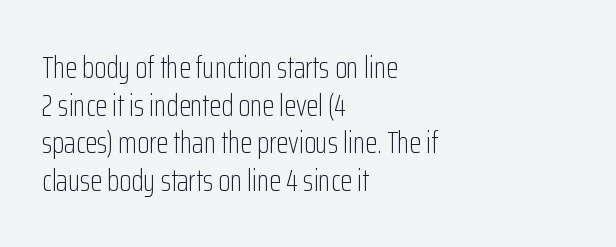
Q: Is the text bold? A: No.
Q: Is the text italic (slanted)? A: No, it is upright.
Q: Is the typeface a serif or a sans-serif typeface? A: Sans-serif.
Q: Is the text underlined? A: No.
Q: How is the paragraph aligned? A: Left-aligned.
Q: Is the spacing between letters normal or unusually wide? A: Normal.
Q: Width (condensed, normal, or wide)? A: Condensed.
Q: Stroke contrast? A: Low.
Q: x-height? A: Medium.
Q: Monospaced? A: No.
